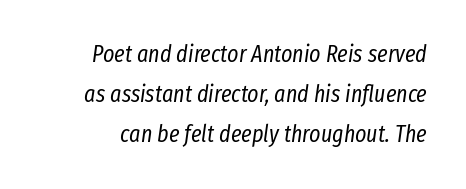
{"italic": "yes", "lean": "right", "slant_degrees": 8, "bold": "no", "underline": "no", "line_spacing": "normal", "line_spacing_ratio": 1.67, "letter_spacing": "normal", "letter_spacing_em": 0.0, "glyph_px": 24}
